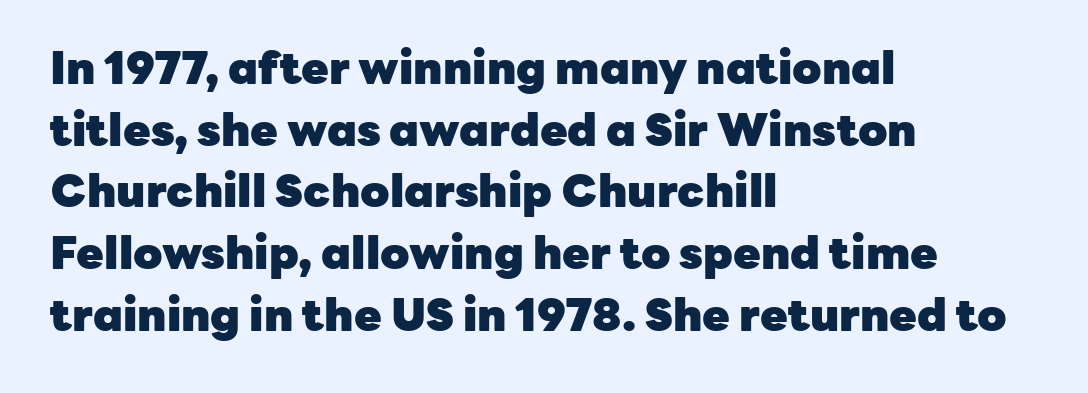
{"serif": "no", "italic": "no", "bold": "yes", "weight": "heavy", "width": "normal", "stroke_contrast": "low", "x_height": "medium", "monospaced": "no", "underline": "no", "align": "left", "line_spacing": "normal", "line_spacing_ratio": 1.37, "letter_spacing": "normal", "letter_spacing_em": 0.0, "glyph_px": 45}
